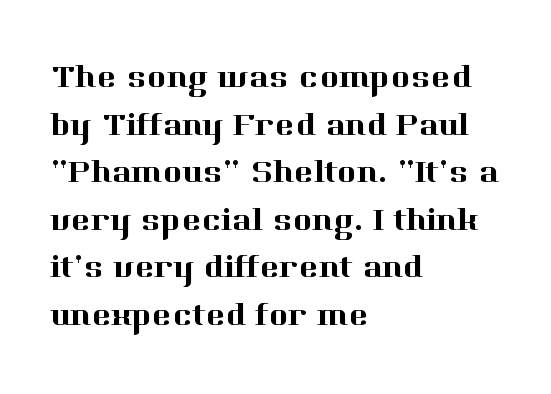
{"serif": "yes", "italic": "no", "width": "normal", "stroke_contrast": "high", "x_height": "medium", "monospaced": "no", "underline": "no", "align": "left", "line_spacing": "normal", "line_spacing_ratio": 1.44, "letter_spacing": "normal", "letter_spacing_em": 0.0, "glyph_px": 33}
